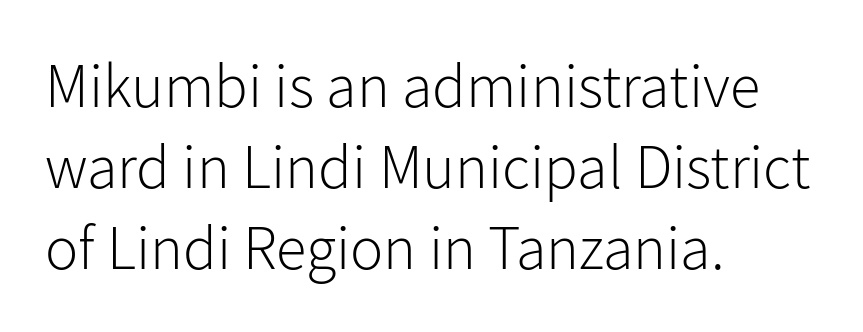
The image shows 62 px light sans-serif type, upright; set left-aligned, normal line spacing (1.31x), normal letter spacing, not underlined; low stroke contrast and a medium x-height.
